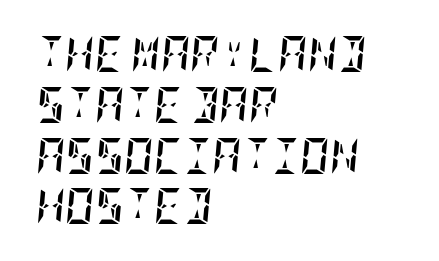
{"italic": "yes", "lean": "right", "slant_degrees": 5, "bold": "yes", "weight": "semibold", "width": "condensed", "stroke_contrast": "low", "x_height": "large", "underline": "no", "align": "left", "line_spacing": "normal", "line_spacing_ratio": 1.41, "letter_spacing": "normal", "letter_spacing_em": 0.0, "glyph_px": 36}
